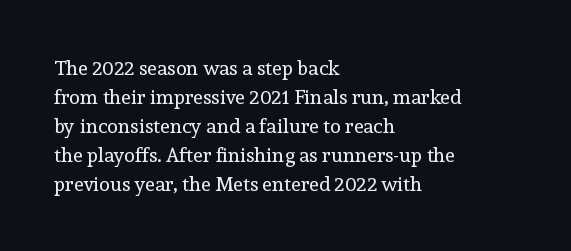
{"italic": "no", "bold": "no", "underline": "no", "align": "left", "line_spacing": "normal", "line_spacing_ratio": 1.45, "letter_spacing": "normal", "letter_spacing_em": 0.0, "glyph_px": 20}
